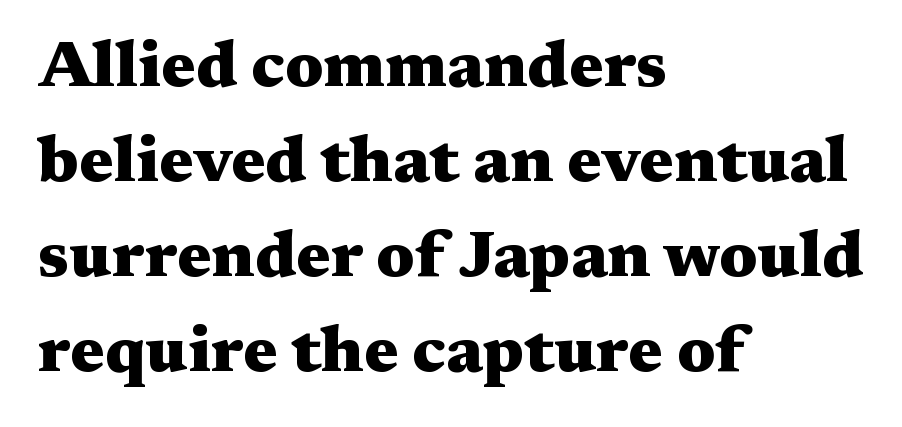
Q: Is the text bold? A: Yes.
Q: Is the text italic (slanted)? A: No, it is upright.
Q: Is the typeface a serif or a sans-serif typeface? A: Serif.
Q: Is the text underlined? A: No.
Q: How is the paragraph aligned? A: Left-aligned.
Q: Is the spacing between letters normal or unusually wide? A: Normal.
Q: Is the spacing between lines tight, normal or loose? A: Normal.
Q: Width (condensed, normal, or wide)? A: Wide.
Q: Stroke contrast? A: Medium.
Q: x-height? A: Medium.
Q: Monospaced? A: No.
